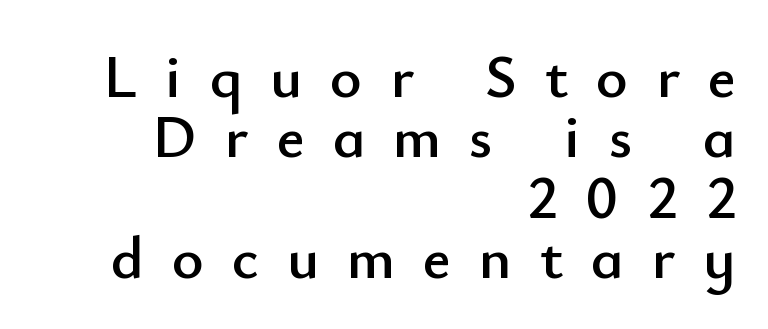
The image shows 61 px sans-serif type, upright; set right-aligned, tight line spacing (0.99x), unusually wide letter spacing (+0.46 em), not underlined; low stroke contrast and a small x-height.
